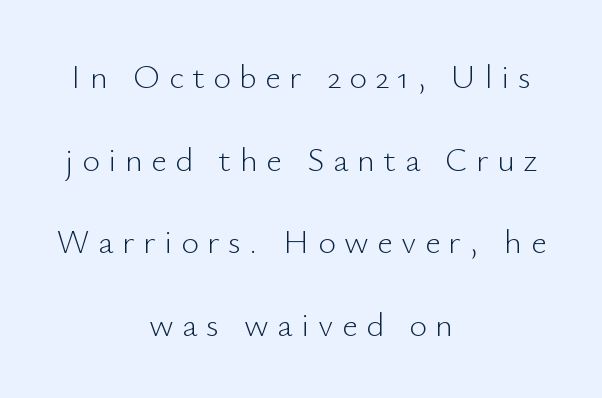
Q: Is the text bold? A: No.
Q: Is the text italic (slanted)? A: No, it is upright.
Q: Is the typeface a serif or a sans-serif typeface? A: Sans-serif.
Q: Is the text underlined? A: No.
Q: How is the paragraph aligned? A: Centered.
Q: Is the spacing between letters normal or unusually wide? A: Unusually wide.
Q: Is the spacing between lines tight, normal or loose? A: Loose.
Q: Width (condensed, normal, or wide)? A: Normal.
Q: Stroke contrast? A: Low.
Q: x-height? A: Small.
Q: Monospaced? A: No.
